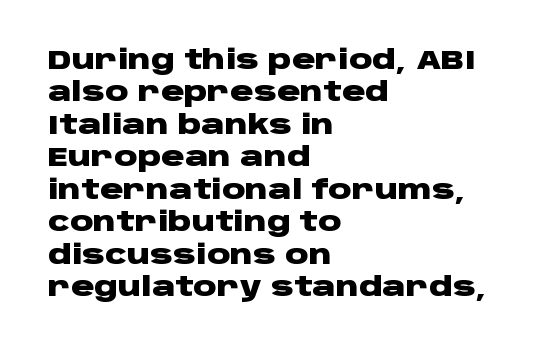
{"italic": "no", "bold": "yes", "underline": "no", "align": "left", "line_spacing": "normal", "line_spacing_ratio": 1.25, "letter_spacing": "normal", "letter_spacing_em": 0.0, "glyph_px": 26}
